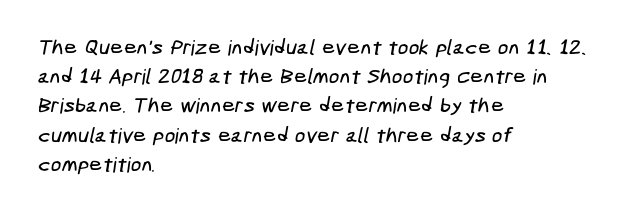
The gaps between neighbouring characters are ordinary and unremarkable. Compared with a centered layout, this one pins lines to the left instead. Decoration check: the copy has no underline. Baseline-to-baseline distance is the conventional proportion of letter height.
